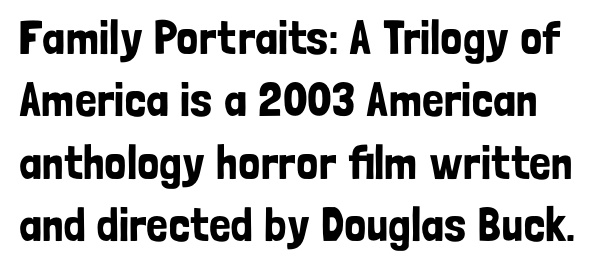
{"serif": "no", "italic": "no", "width": "condensed", "stroke_contrast": "low", "x_height": "medium", "monospaced": "no", "underline": "no", "line_spacing": "normal", "line_spacing_ratio": 1.3, "letter_spacing": "normal", "letter_spacing_em": 0.0, "glyph_px": 48}
